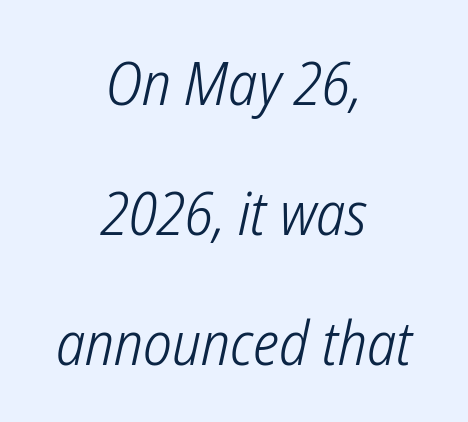
Q: Is the text bold? A: No.
Q: Is the typeface a serif or a sans-serif typeface? A: Sans-serif.
Q: Is the text underlined? A: No.
Q: How is the paragraph aligned? A: Centered.
Q: Is the spacing between letters normal or unusually wide? A: Normal.
Q: Is the spacing between lines tight, normal or loose? A: Loose.
Q: Width (condensed, normal, or wide)? A: Condensed.
Q: Stroke contrast? A: Low.
Q: x-height? A: Medium.
Q: Monospaced? A: No.
